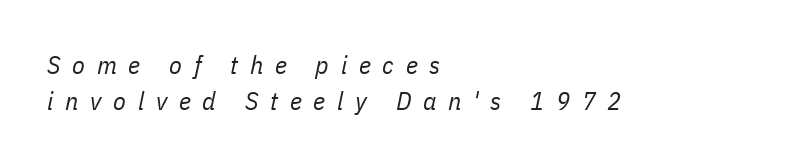
Evenly set lines give the paragraph a standard silhouette. Someone cranked the tracking dial way up on this one. The area under the type is left untouched. Every character sits at an angle, as italics do. Layout note: lines flush left. Counters stay open thanks to moderate or lighter strokes.
